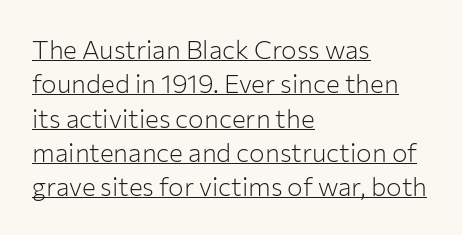
{"italic": "no", "bold": "no", "underline": "yes", "align": "left", "line_spacing": "normal", "line_spacing_ratio": 1.32, "letter_spacing": "normal", "letter_spacing_em": 0.0, "glyph_px": 26}
